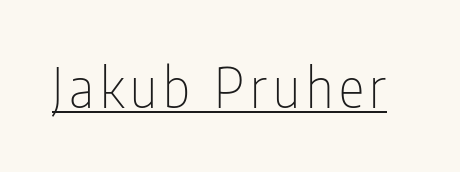
{"serif": "no", "italic": "no", "bold": "no", "weight": "thin", "width": "condensed", "stroke_contrast": "low", "x_height": "medium", "monospaced": "no", "underline": "yes", "glyph_px": 54}
